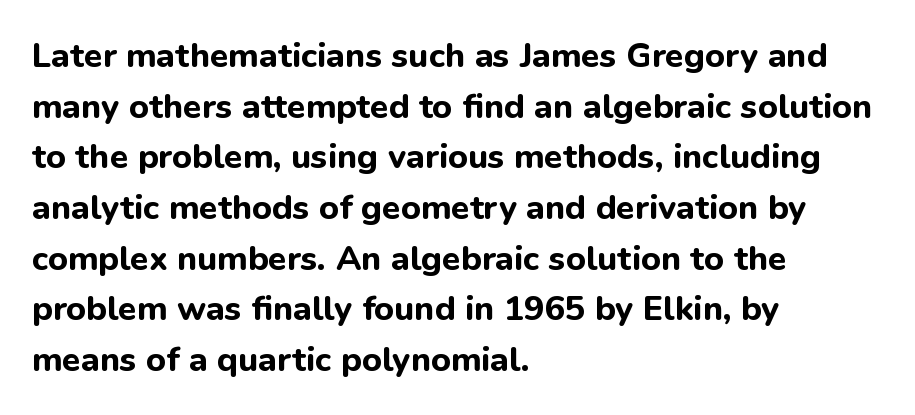
The image shows 34 px bold sans-serif type, upright; set left-aligned, normal line spacing (1.49x), normal letter spacing, not underlined; low stroke contrast and a medium x-height.
